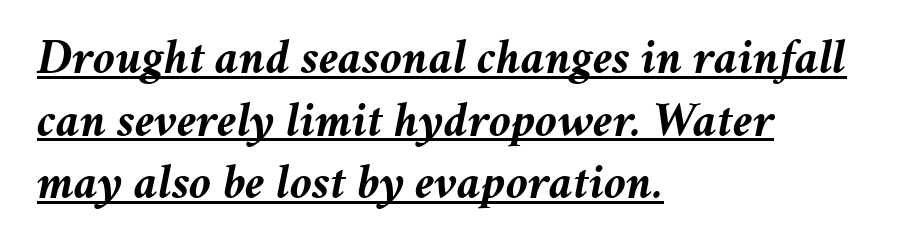
Q: Is the text bold? A: Yes.
Q: Is the text italic (slanted)? A: Yes, it leans right by about 11 degrees.
Q: Is the text underlined? A: Yes.
Q: How is the paragraph aligned? A: Left-aligned.
Q: Is the spacing between letters normal or unusually wide? A: Normal.
Q: Is the spacing between lines tight, normal or loose? A: Normal.
Q: Width (condensed, normal, or wide)? A: Normal.
Q: Stroke contrast? A: Medium.
Q: x-height? A: Medium.
Q: Monospaced? A: No.
